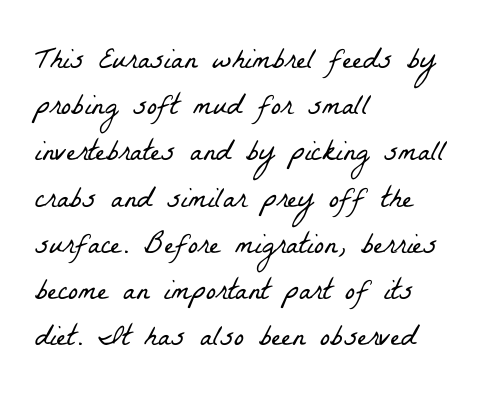
Descenders are the only things crossing below the line. Each line starts at the same left margin while the right side varies. Is this a sans? No — the strokes have serifs. Think standard paragraph weight, or any step lighter than that. The face used here is rendered with its standard letterfit. Regular leading.
